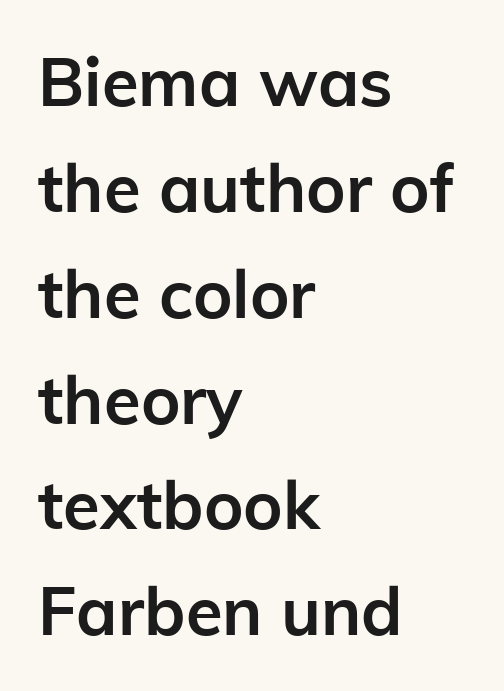
The image shows 67 px semibold sans-serif type, upright; set left-aligned, normal line spacing (1.58x), normal letter spacing, not underlined; low stroke contrast and a medium x-height.
